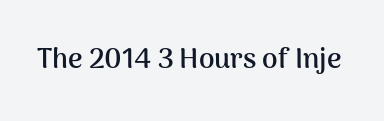
{"serif": "no", "italic": "no", "bold": "yes", "weight": "semibold", "width": "normal", "stroke_contrast": "medium", "x_height": "medium", "monospaced": "no", "underline": "no", "letter_spacing": "normal", "letter_spacing_em": 0.0, "glyph_px": 28}
